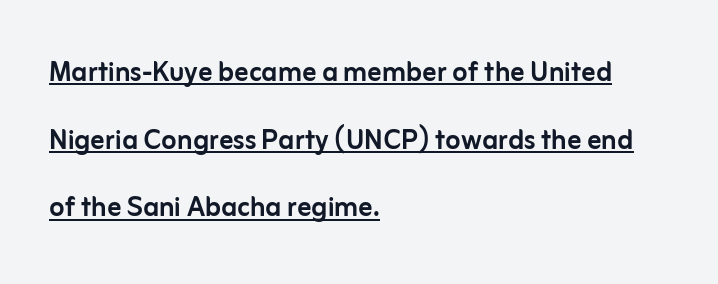
A typesetter would call this proportional, since set widths differ per character. The characters display no serif detailing; their extremities are plain. Regarding leading, the lines here are spaced well apart. The typesetter has applied underlining to the passage shown. The rendering keeps characters at their native spacing.
